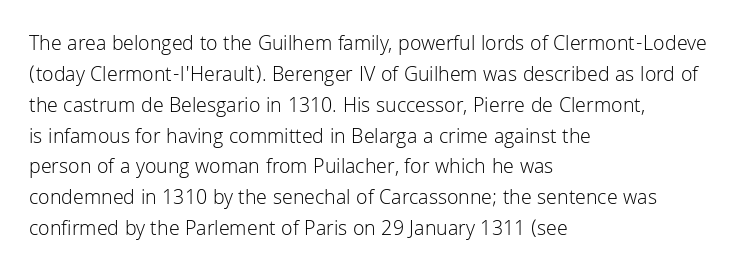
{"italic": "no", "bold": "no", "underline": "no", "align": "left", "line_spacing": "normal", "line_spacing_ratio": 1.47, "letter_spacing": "normal", "letter_spacing_em": 0.0, "glyph_px": 21}
